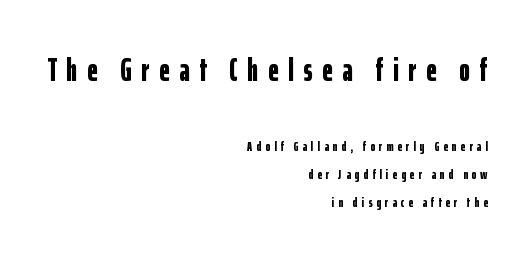
Q: Is the text bold? A: Yes.
Q: Is the text italic (slanted)? A: No, it is upright.
Q: Is the typeface a serif or a sans-serif typeface? A: Sans-serif.
Q: Is the text underlined? A: No.
Q: How is the paragraph aligned? A: Right-aligned.
Q: Is the spacing between letters normal or unusually wide? A: Unusually wide.
Q: Is the spacing between lines tight, normal or loose? A: Loose.
Q: Which block of text is set in a larger size, the first (top) or the second (bottom)? A: The first (top) one.
Q: Width (condensed, normal, or wide)? A: Condensed.
Q: Stroke contrast? A: Low.
Q: x-height? A: Medium.
Q: Monospaced? A: No.
